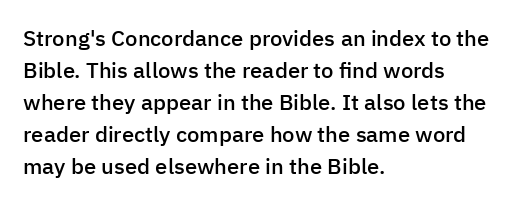
Check the space under the baseline: it is left empty. Style check: upright. The sample has been set in demibold, a notch under bold. Words appear dense and cohesive because spacing is normal. In terms of leading, this rendering sits right in the middle. Where is the straight margin? On the left.
